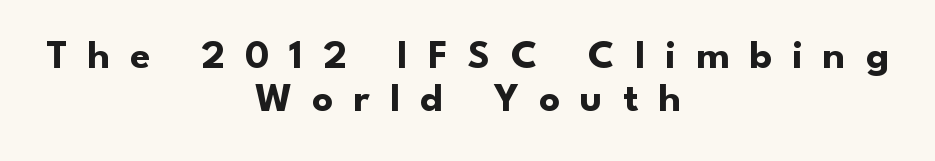
The image shows 41 px bold sans-serif type, upright; set centered, tight line spacing (1.06x), unusually wide letter spacing (+0.49 em), not underlined; low stroke contrast and a small x-height.
